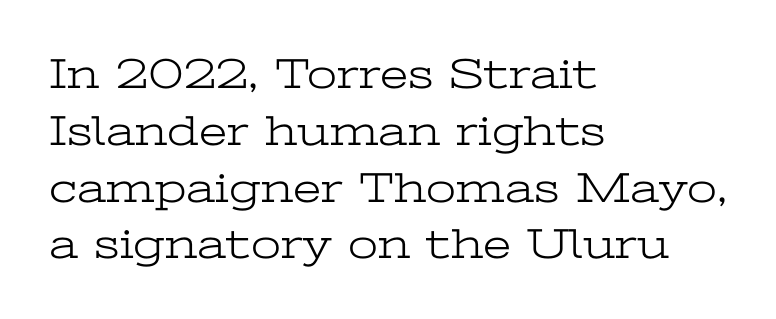
A typesetter would call this proportional, since set widths differ per character. How would I describe the line gaps? Plain and ordinary. Compared with a centered layout, this one pins lines to the left instead. Note: serifs present on the glyphs. A quiet, ordinary-to-light weight characterises the typeface. Bare-footed words on every line.
